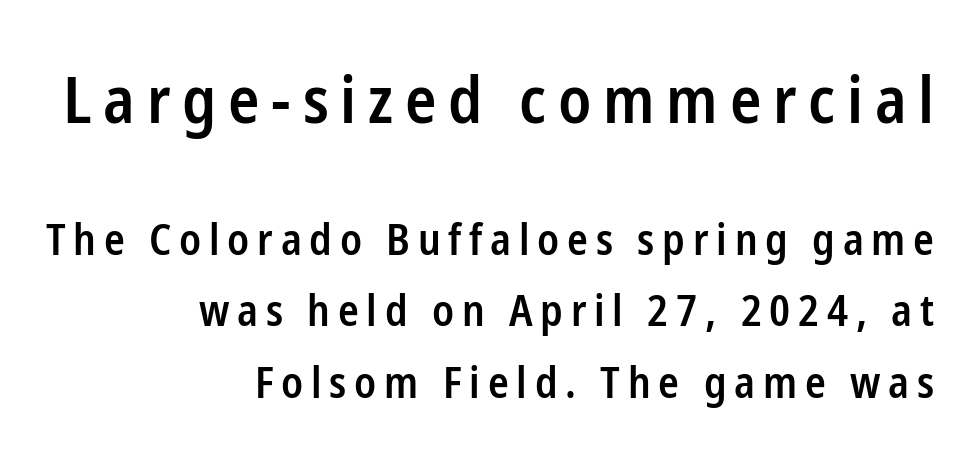
The strip under each line holds only bare page. One-word summary of the alignment: right. Which of the two is more prominent by size? The first, at the top. Whoever set this chose a conventional vertical rhythm.
